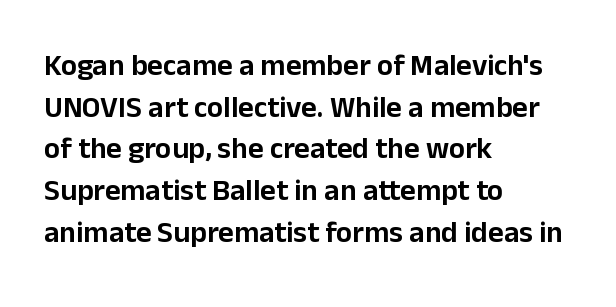
{"serif": "no", "italic": "no", "width": "normal", "stroke_contrast": "low", "x_height": "medium", "monospaced": "no", "underline": "no", "align": "left", "line_spacing": "normal", "line_spacing_ratio": 1.39, "letter_spacing": "normal", "letter_spacing_em": 0.0, "glyph_px": 30}
